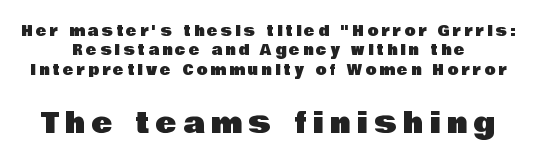
The horizontal fit of the characters is loose and conspicuously gappy. Grotesque or geometric, the face here clearly has no serifs. Each row of text sits above clean, open space. If you squint, the bottom block still reads clearly — it's the larger of the two. If you measured baseline to baseline, you'd find a middling distance.
